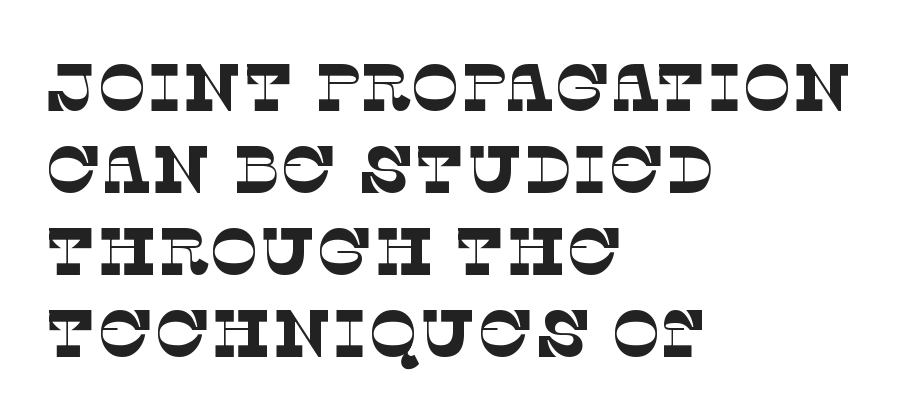
The cut favours lightness, reaching ordinary text weight at its darkest. Small tapered or slab feet sit at the stroke ends, so this counts as serif. Here the glyphs are tracked normally, forming tight word shapes. These lines are rendered in a variable-pitch font. Short and long lines alike share a common starting point at left. Bare-footed words on every line.
